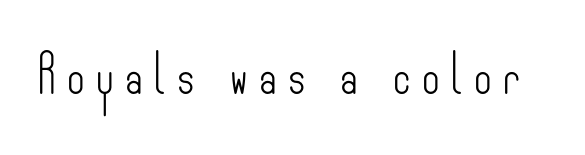
{"serif": "no", "italic": "no", "bold": "no", "weight": "light", "width": "condensed", "stroke_contrast": "low", "x_height": "small", "monospaced": "no", "underline": "no", "letter_spacing": "wide", "letter_spacing_em": 0.3, "glyph_px": 38}
